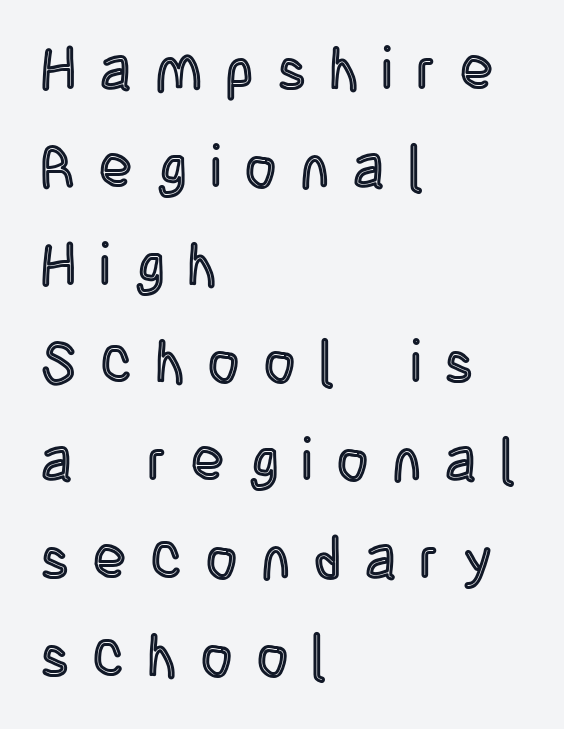
{"italic": "no", "width": "condensed", "x_height": "large", "monospaced": "no", "underline": "no", "align": "left", "line_spacing": "normal", "line_spacing_ratio": 1.63, "letter_spacing": "wide", "letter_spacing_em": 0.41, "glyph_px": 60}
